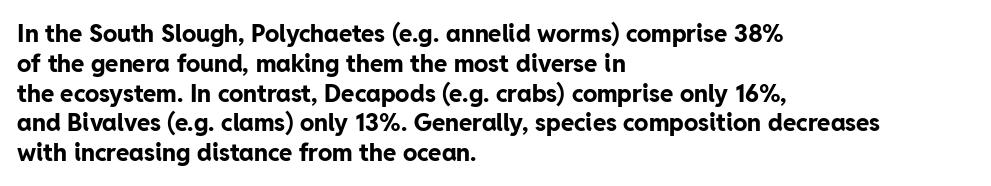
Q: Is the text bold? A: Yes.
Q: Is the text italic (slanted)? A: No, it is upright.
Q: Is the text underlined? A: No.
Q: How is the paragraph aligned? A: Left-aligned.
Q: Is the spacing between letters normal or unusually wide? A: Normal.
